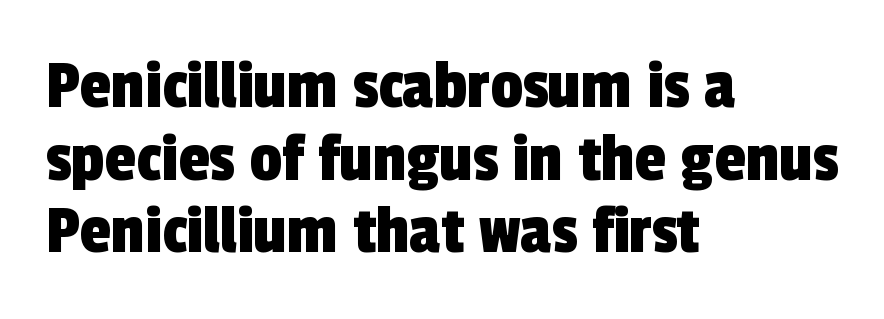
{"serif": "no", "width": "condensed", "x_height": "medium", "monospaced": "no", "underline": "no", "align": "left", "line_spacing": "tight", "line_spacing_ratio": 1.01, "letter_spacing": "normal", "letter_spacing_em": 0.0, "glyph_px": 72}
